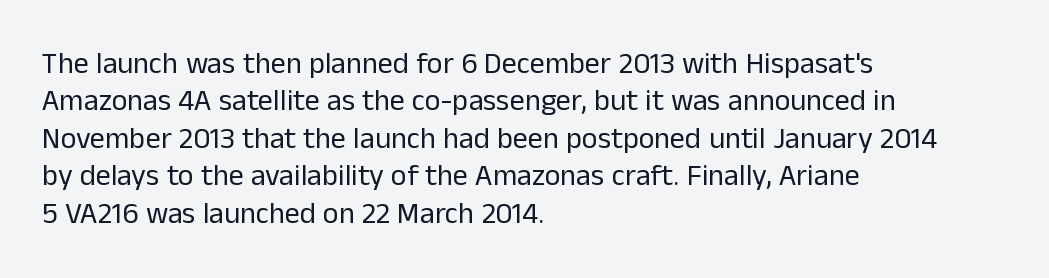
Q: Is the text bold? A: No.
Q: Is the text italic (slanted)? A: No, it is upright.
Q: Is the typeface a serif or a sans-serif typeface? A: Sans-serif.
Q: Is the text underlined? A: No.
Q: How is the paragraph aligned? A: Left-aligned.
Q: Is the spacing between letters normal or unusually wide? A: Normal.
Q: Is the spacing between lines tight, normal or loose? A: Normal.
Q: Width (condensed, normal, or wide)? A: Normal.
Q: Stroke contrast? A: Low.
Q: x-height? A: Medium.
Q: Monospaced? A: No.
